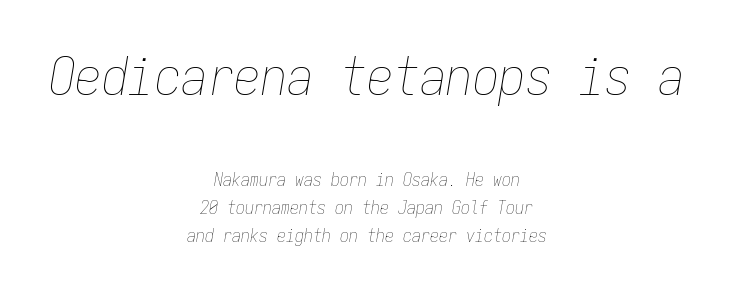
Q: Is the text bold? A: No.
Q: Is the text italic (slanted)? A: Yes, it leans right by about 9 degrees.
Q: Is the text underlined? A: No.
Q: How is the paragraph aligned? A: Centered.
Q: Is the spacing between letters normal or unusually wide? A: Normal.
Q: Is the spacing between lines tight, normal or loose? A: Normal.
Q: Which block of text is set in a larger size, the first (top) or the second (bottom)? A: The first (top) one.
Q: Width (condensed, normal, or wide)? A: Condensed.
Q: Stroke contrast? A: Low.
Q: x-height? A: Medium.
Q: Monospaced? A: Yes.
